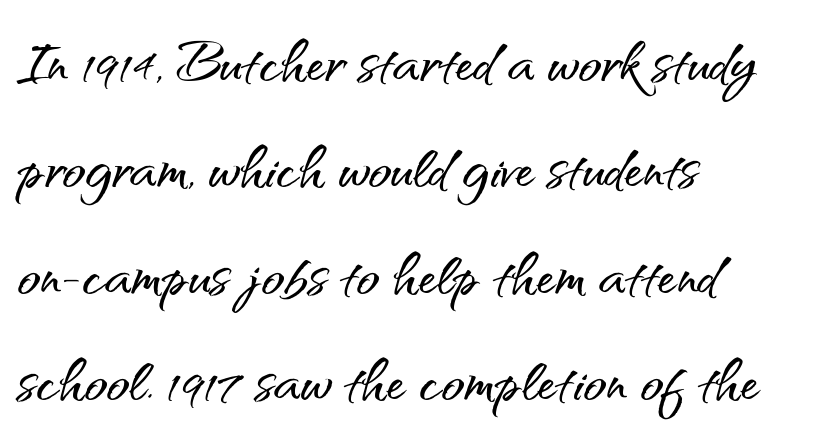
A typesetter would label this face a sans. The letterforms sit shoulder to shoulder at normal distance. The line-height multiplier appears to be the usual default.
